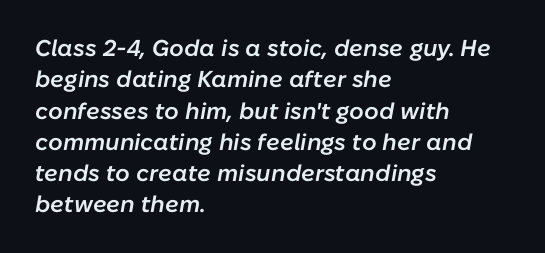
{"italic": "yes", "lean": "right", "slant_degrees": 10, "bold": "semi", "underline": "no", "align": "left", "line_spacing": "normal", "line_spacing_ratio": 1.36, "letter_spacing": "normal", "letter_spacing_em": 0.0, "glyph_px": 23}
